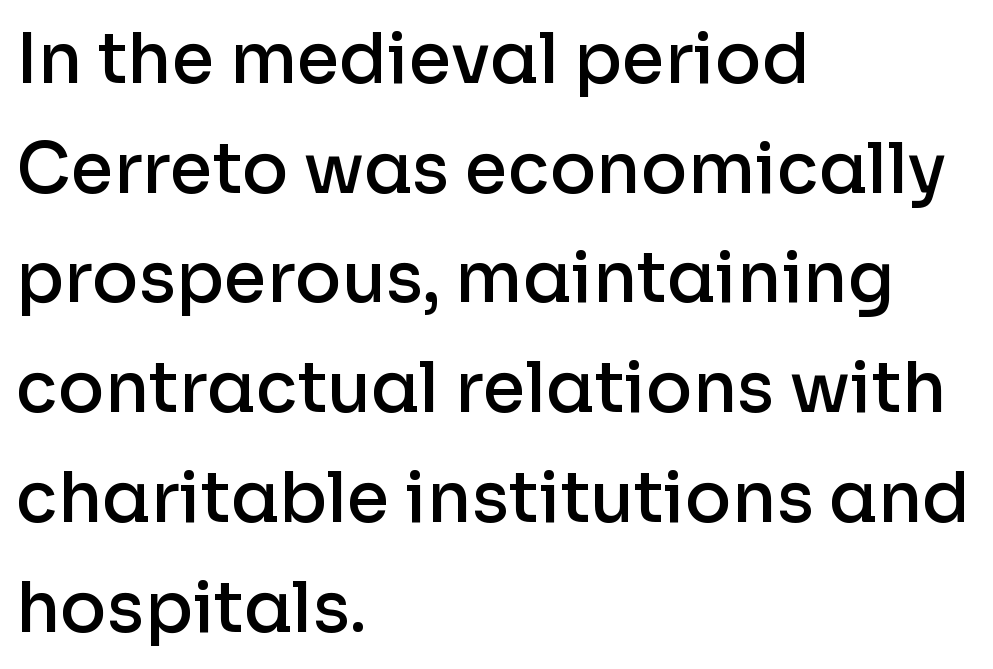
A student would call this left alignment; a typographer would say flush left, rag right. Interline gaps are of average width in this sample. The letters are semibold — heavier than regular but short of a full bold. Observe the ordinary spacing: letters are neighbours, not strangers. Each letter's strokes conclude bluntly, with no projecting serifs. This is roman type, the default non-slanted kind.
